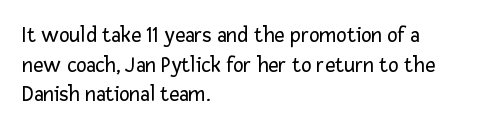
The image shows 22 px text type, upright; set left-aligned, normal line spacing (1.35x), normal letter spacing, not underlined.
